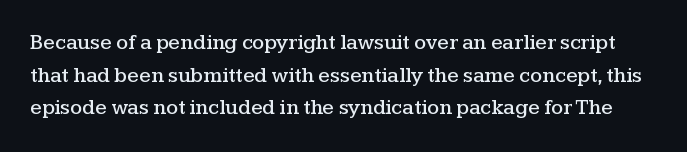
{"italic": "no", "underline": "no", "line_spacing": "normal", "line_spacing_ratio": 1.55, "letter_spacing": "normal", "letter_spacing_em": 0.0, "glyph_px": 21}
